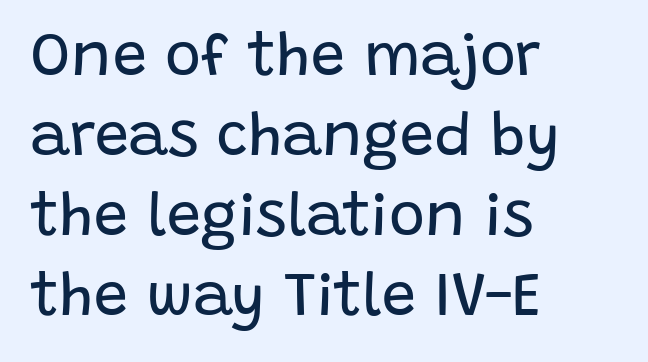
The font is comparable to plain body text, perhaps lighter. One glance says typical: line gaps are just what's usual. Posture: straight, roman, zero tilt. Quick note: underline off. Is this a fixed-width face? No — the glyphs have proportional, varying widths. Are there feet on the stems? There aren't — it's a sans.
